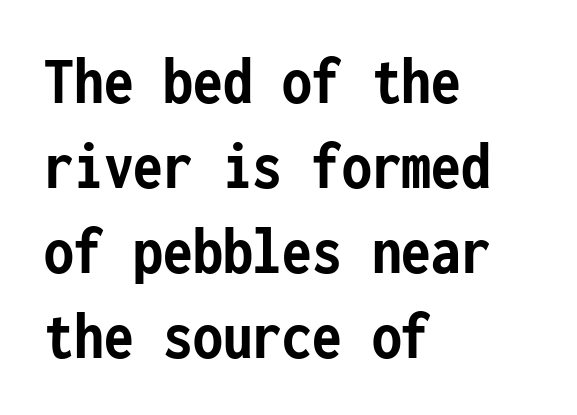
The image shows 68 px semibold, condensed sans-serif type, upright, monospaced; set left-aligned, normal line spacing (1.25x), normal letter spacing, not underlined; low stroke contrast and a medium x-height.
